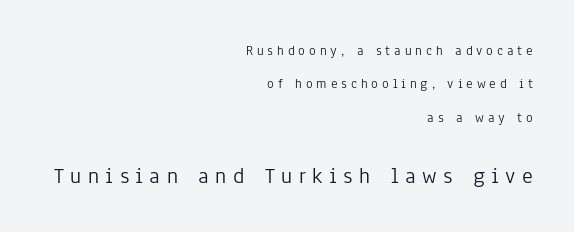
The image shows 23 px text type, upright; set right-aligned, loose line spacing (2.39x), unusually wide letter spacing (+0.28 em), not underlined; the second (bottom) block is 1.64x larger.
